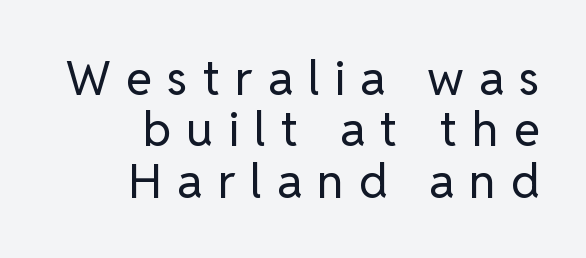
Q: Is the text bold? A: No.
Q: Is the text italic (slanted)? A: No, it is upright.
Q: Is the typeface a serif or a sans-serif typeface? A: Sans-serif.
Q: Is the text underlined? A: No.
Q: How is the paragraph aligned? A: Right-aligned.
Q: Is the spacing between letters normal or unusually wide? A: Unusually wide.
Q: Is the spacing between lines tight, normal or loose? A: Tight.
Q: Width (condensed, normal, or wide)? A: Normal.
Q: Stroke contrast? A: Low.
Q: x-height? A: Medium.
Q: Monospaced? A: No.
